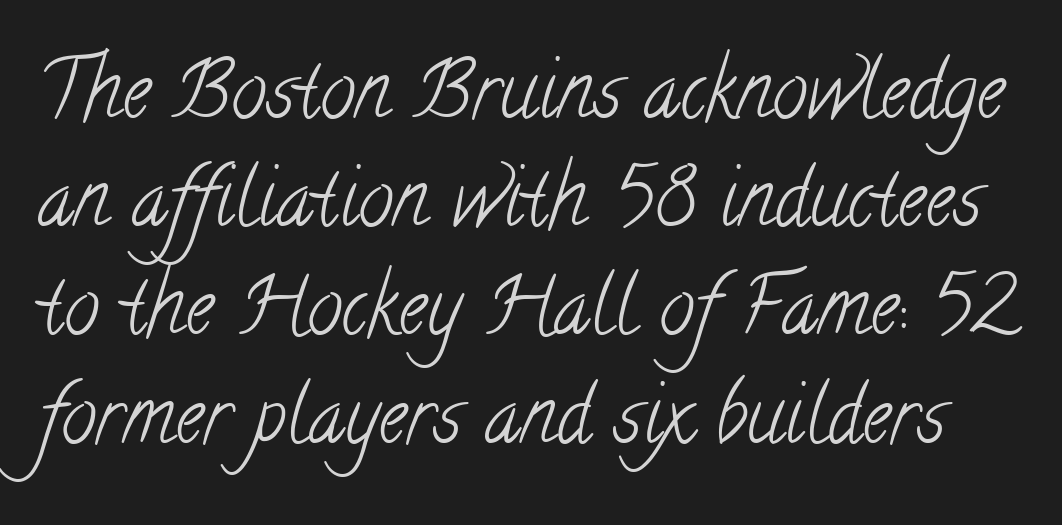
Q: Is the text bold? A: No.
Q: Is the typeface a serif or a sans-serif typeface? A: Serif.
Q: Is the text underlined? A: No.
Q: Is the spacing between letters normal or unusually wide? A: Normal.
Q: Is the spacing between lines tight, normal or loose? A: Normal.
Q: Width (condensed, normal, or wide)? A: Condensed.
Q: Stroke contrast? A: Low.
Q: x-height? A: Small.
Q: Monospaced? A: No.
